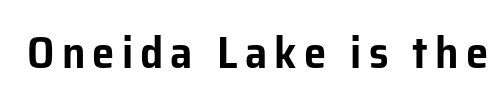
{"serif": "no", "italic": "no", "width": "normal", "stroke_contrast": "low", "x_height": "medium", "monospaced": "no", "underline": "no", "glyph_px": 45}
